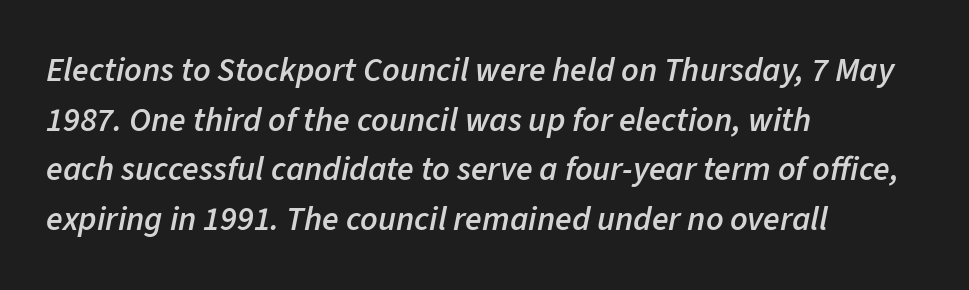
The rows are spaced the way most documents space them. The font's italic variant was chosen for this text. In CSS terms this would be text-align: left. Unmarked baselines from the first word to the last.
